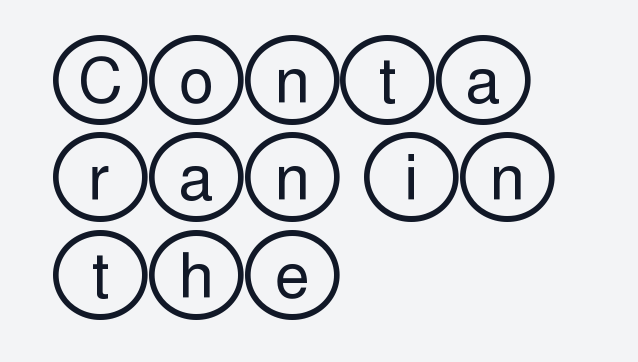
Q: Is the text italic (slanted)? A: No, it is upright.
Q: Is the text underlined? A: No.
Q: How is the paragraph aligned? A: Left-aligned.
Q: Is the spacing between letters normal or unusually wide? A: Normal.
Q: Is the spacing between lines tight, normal or loose? A: Normal.
Q: Width (condensed, normal, or wide)? A: Wide.
Q: x-height? A: Large.
